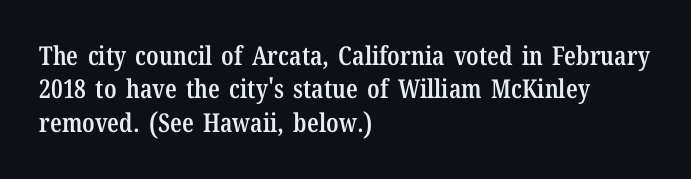
The line texture is even and compact thanks to regular tracking. Tall strokes in this sample are plumb rather than angled. The paragraph shown leans on its left margin. The strip under each line holds only bare page.
